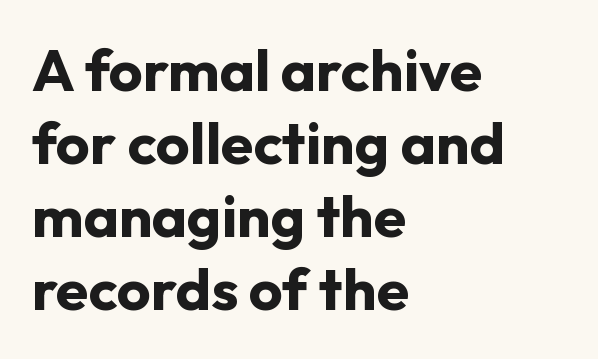
Q: Is the text bold? A: Yes.
Q: Is the text italic (slanted)? A: No, it is upright.
Q: Is the typeface a serif or a sans-serif typeface? A: Sans-serif.
Q: Is the text underlined? A: No.
Q: How is the paragraph aligned? A: Left-aligned.
Q: Is the spacing between letters normal or unusually wide? A: Normal.
Q: Width (condensed, normal, or wide)? A: Normal.
Q: Stroke contrast? A: Low.
Q: x-height? A: Medium.
Q: Monospaced? A: No.
